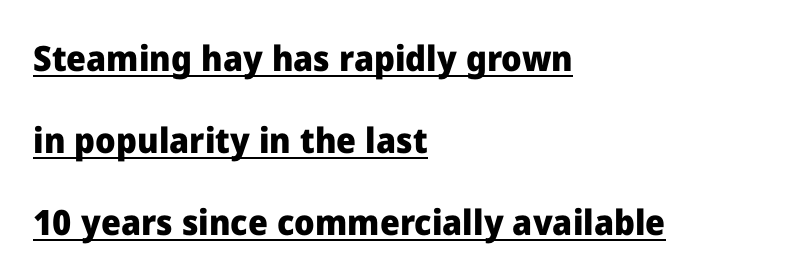
{"serif": "no", "italic": "no", "bold": "yes", "weight": "heavy", "width": "normal", "stroke_contrast": "low", "x_height": "medium", "monospaced": "no", "underline": "yes", "align": "left", "line_spacing": "loose", "line_spacing_ratio": 2.35, "letter_spacing": "normal", "letter_spacing_em": 0.0, "glyph_px": 35}
